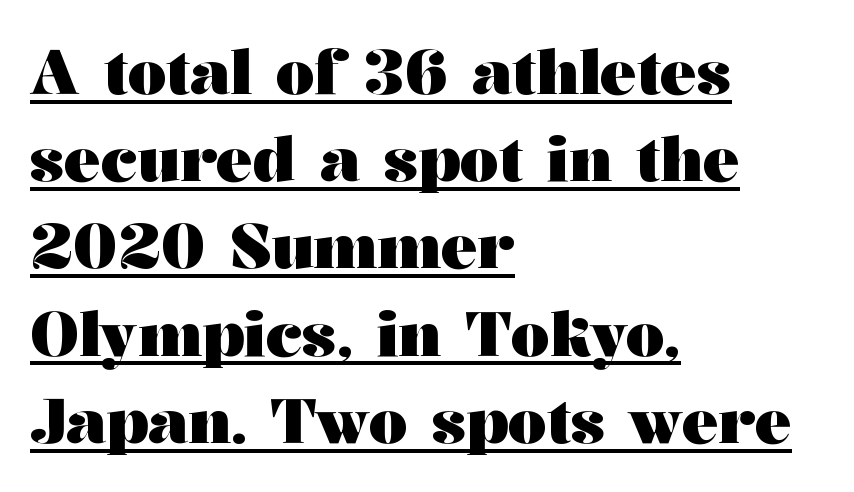
A rule runs beneath these lines of type. Caption: standard tracking, unaltered. Students, observe: this is what conventionally led text looks like. Spacing verdict: proportional, widths tailored to each character. Every letter is thick-stroked: bold, no question. Every character sits straight up, as roman type does.
